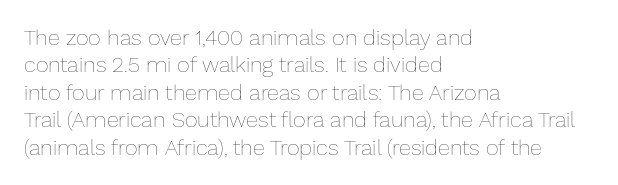
The image shows 22 px text type, upright; set left-aligned, normal line spacing (1.25x), normal letter spacing, not underlined.
